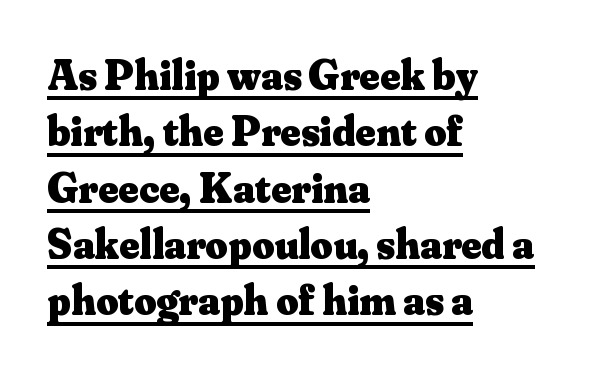
The face used here has the dense, thick strokes of a bold. A continuous stroke trails under the words, as in a hyperlink. There is no visible air inserted between adjacent glyphs. This sample uses a serif face. Upright lettering throughout. Regarding leading, the lines here are spaced in the standard way.
